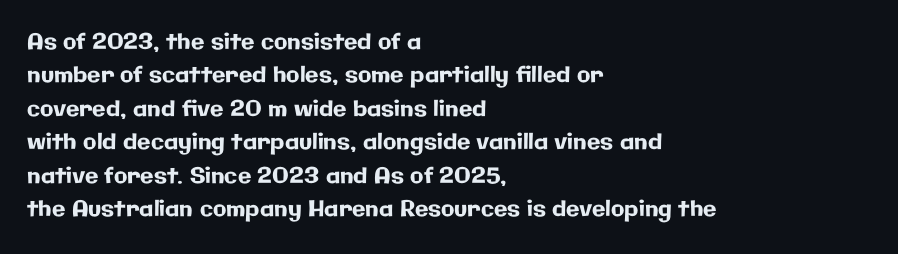
The image shows 22 px text type, upright; set left-aligned, normal line spacing (1.52x), normal letter spacing, not underlined.
